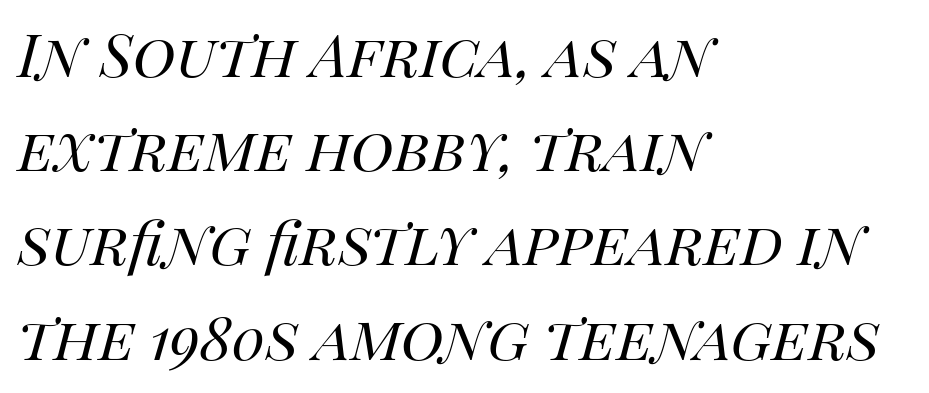
{"italic": "yes", "lean": "right", "slant_degrees": 14, "bold": "no", "weight": "regular", "width": "normal", "stroke_contrast": "high", "x_height": "large", "monospaced": "no", "underline": "no", "align": "left", "line_spacing": "normal", "line_spacing_ratio": 1.29, "letter_spacing": "normal", "letter_spacing_em": 0.0, "glyph_px": 73}
